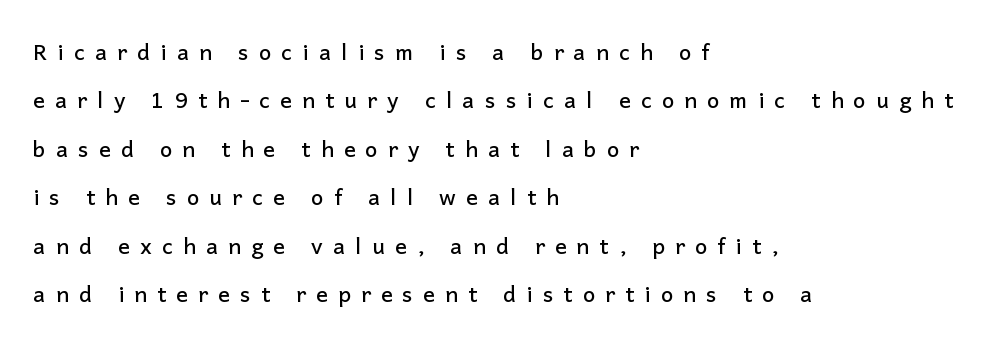
{"italic": "no", "underline": "no", "align": "left", "line_spacing": "loose", "line_spacing_ratio": 2.2, "letter_spacing": "wide", "letter_spacing_em": 0.46, "glyph_px": 22}
